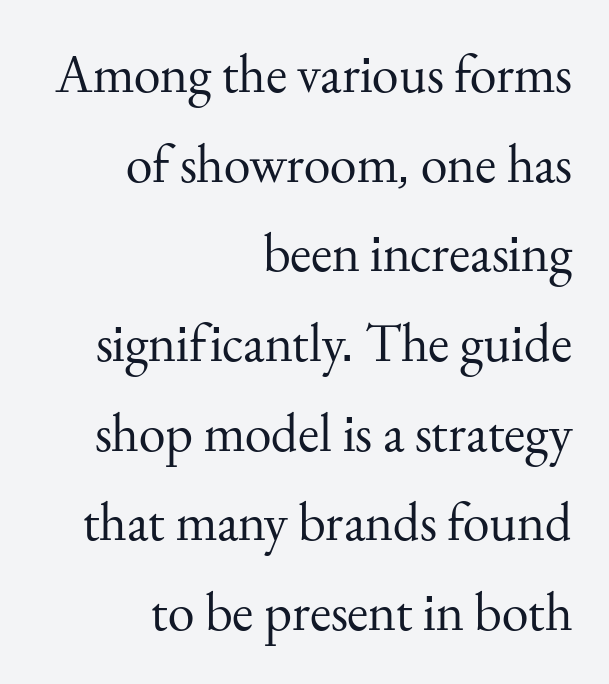
Each word holds together tightly as a unit, with standard inter-letter gaps. Spacing verdict: proportional, widths tailored to each character. The area under the type is left untouched. Do the letters lean? They stand straight.
